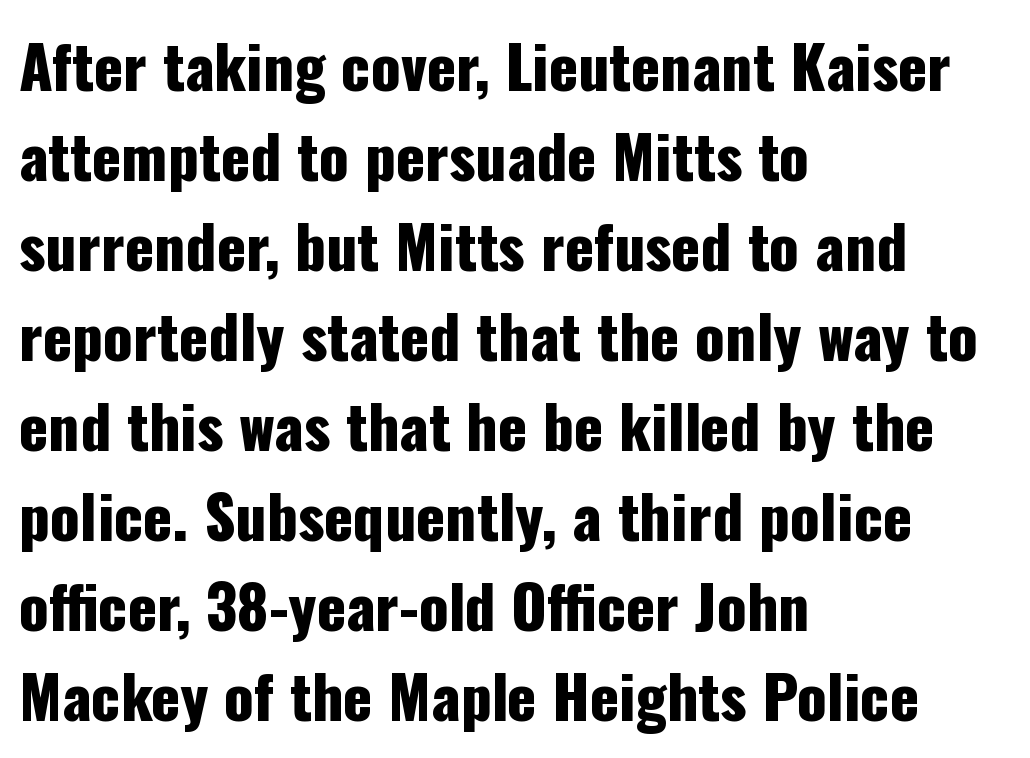
Q: Is the text italic (slanted)? A: No, it is upright.
Q: Is the typeface a serif or a sans-serif typeface? A: Sans-serif.
Q: Is the text underlined? A: No.
Q: How is the paragraph aligned? A: Left-aligned.
Q: Is the spacing between letters normal or unusually wide? A: Normal.
Q: Is the spacing between lines tight, normal or loose? A: Normal.
Q: Width (condensed, normal, or wide)? A: Condensed.
Q: Stroke contrast? A: Low.
Q: x-height? A: Medium.
Q: Monospaced? A: No.
